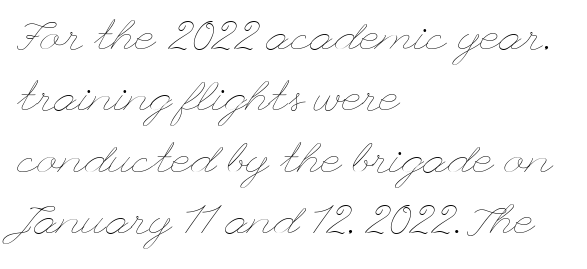
{"bold": "no", "weight": "thin", "width": "wide", "stroke_contrast": "low", "x_height": "small", "underline": "no", "align": "left", "line_spacing": "normal", "line_spacing_ratio": 1.43, "letter_spacing": "normal", "letter_spacing_em": 0.0, "glyph_px": 43}
